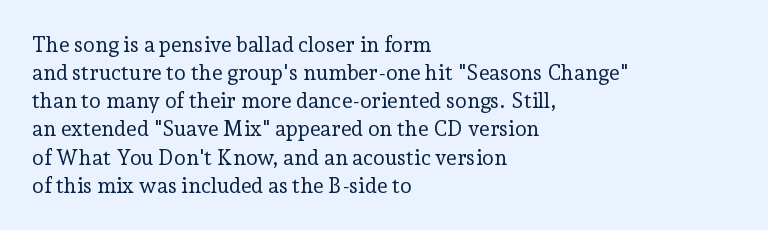
{"italic": "no", "bold": "no", "underline": "no", "align": "left", "line_spacing": "normal", "line_spacing_ratio": 1.34, "letter_spacing": "normal", "letter_spacing_em": 0.0, "glyph_px": 21}
